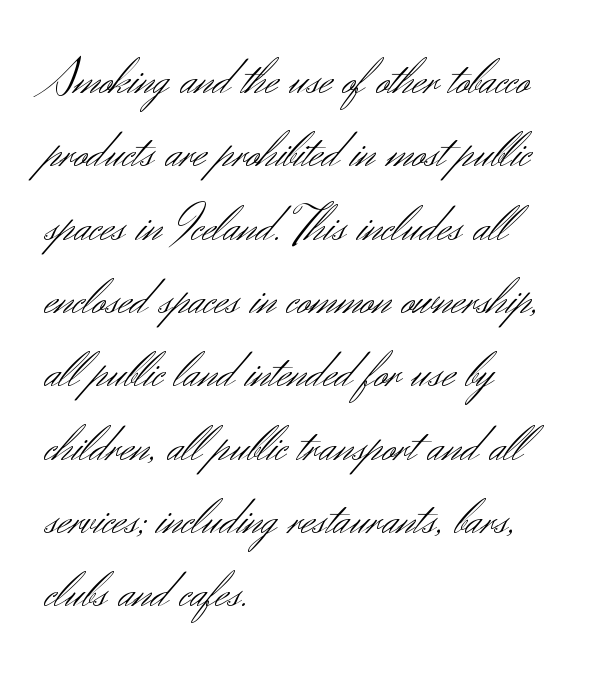
Q: Is the text bold? A: No.
Q: Is the text italic (slanted)? A: Yes.
Q: Is the typeface a serif or a sans-serif typeface? A: Sans-serif.
Q: Is the text underlined? A: No.
Q: How is the paragraph aligned? A: Left-aligned.
Q: Is the spacing between letters normal or unusually wide? A: Normal.
Q: Is the spacing between lines tight, normal or loose? A: Normal.
Q: Width (condensed, normal, or wide)? A: Normal.
Q: Stroke contrast? A: Medium.
Q: x-height? A: Small.
Q: Monospaced? A: No.
